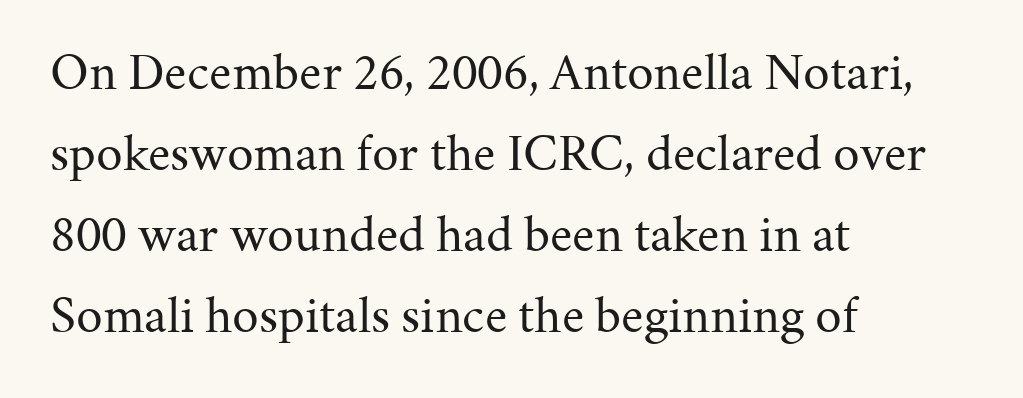
Q: Is the text bold? A: No.
Q: Is the text italic (slanted)? A: No, it is upright.
Q: Is the typeface a serif or a sans-serif typeface? A: Serif.
Q: Is the text underlined? A: No.
Q: How is the paragraph aligned? A: Left-aligned.
Q: Is the spacing between letters normal or unusually wide? A: Normal.
Q: Is the spacing between lines tight, normal or loose? A: Normal.
Q: Width (condensed, normal, or wide)? A: Normal.
Q: Stroke contrast? A: Medium.
Q: x-height? A: Medium.
Q: Monospaced? A: No.
